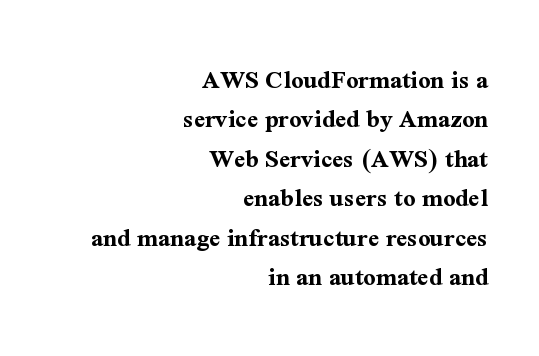
The image shows 27 px bold type, upright; set right-aligned, normal line spacing (1.46x), normal letter spacing, not underlined.
